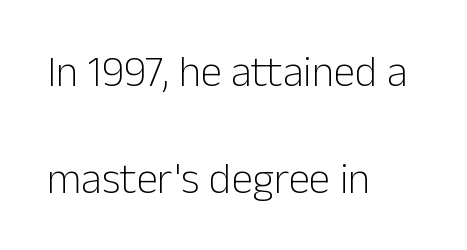
The image shows 43 px light sans-serif type, upright; set left-aligned, loose line spacing (2.49x), normal letter spacing, not underlined; low stroke contrast and a medium x-height.
